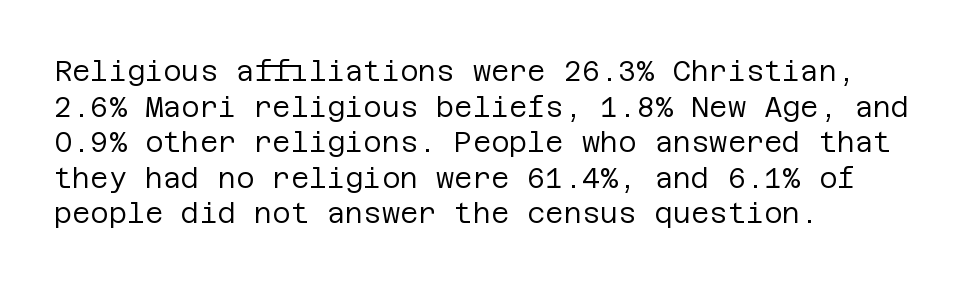
{"serif": "no", "italic": "no", "bold": "no", "weight": "regular", "width": "normal", "stroke_contrast": "low", "x_height": "large", "underline": "no", "align": "left", "line_spacing": "normal", "line_spacing_ratio": 1.27, "letter_spacing": "normal", "letter_spacing_em": 0.0, "glyph_px": 28}
